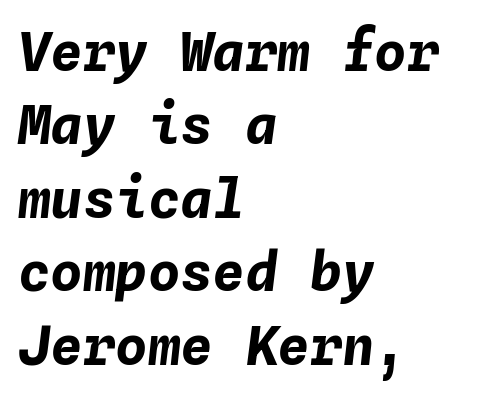
Note the uniform advance width — an 'i' takes as much space as an 'm'. Quick note: italic. In CSS terms this would be text-align: left. Whoever set this chose a conventional vertical rhythm. This sample uses plain, unmodified letter spacing.
